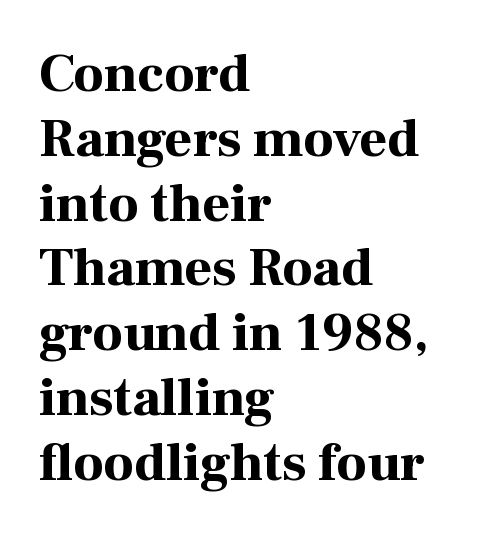
{"serif": "yes", "italic": "no", "bold": "yes", "weight": "bold", "width": "normal", "stroke_contrast": "high", "x_height": "medium", "monospaced": "no", "underline": "no", "align": "left", "line_spacing_ratio": 1.2, "letter_spacing": "normal", "letter_spacing_em": 0.0, "glyph_px": 54}
